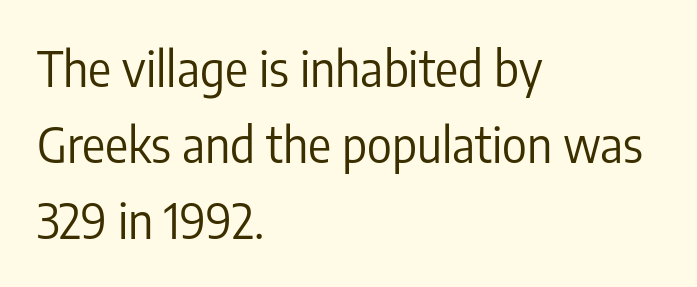
The image shows 48 px regular-weight, condensed sans-serif type, upright; set left-aligned, normal line spacing (1.58x), normal letter spacing, not underlined; low stroke contrast and a medium x-height.
